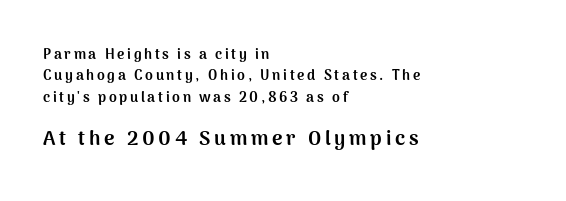
{"italic": "no", "bold": "yes", "underline": "no", "align": "left", "line_spacing": "normal", "line_spacing_ratio": 1.53, "larger_block": "second", "size_ratio": 1.43, "glyph_px": 20}
